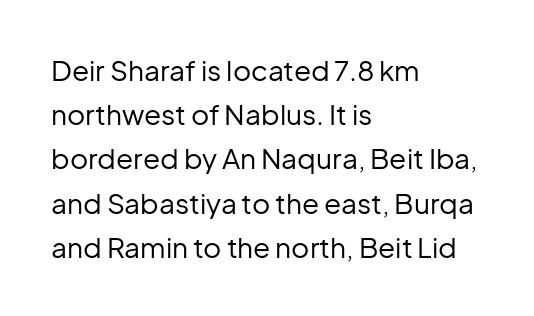
The image shows 28 px regular-weight sans-serif type, upright; set left-aligned, normal line spacing (1.58x), normal letter spacing, not underlined; low stroke contrast and a medium x-height.
